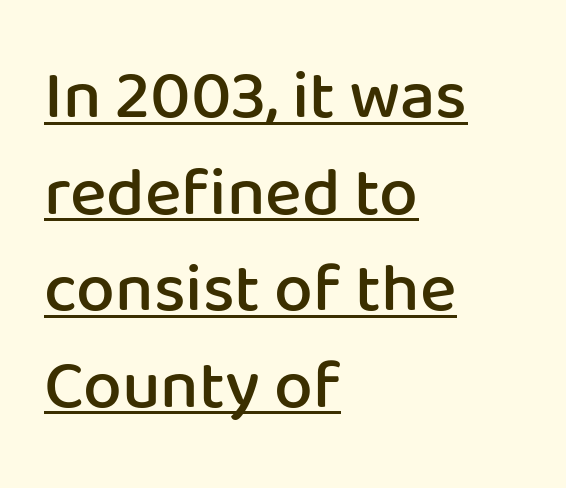
The rendered words wear a rule along their underside. Rows of type keep a routine distance in the vertical direction. The letters advance in unequal steps, a hallmark of proportional type. Posture: straight, roman, zero tilt.
